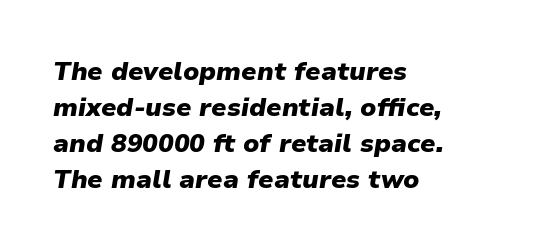
Q: Is the text bold? A: Yes.
Q: Is the text italic (slanted)? A: Yes, it leans right by about 9 degrees.
Q: Is the text underlined? A: No.
Q: How is the paragraph aligned? A: Left-aligned.
Q: Is the spacing between letters normal or unusually wide? A: Normal.
Q: Is the spacing between lines tight, normal or loose? A: Normal.
